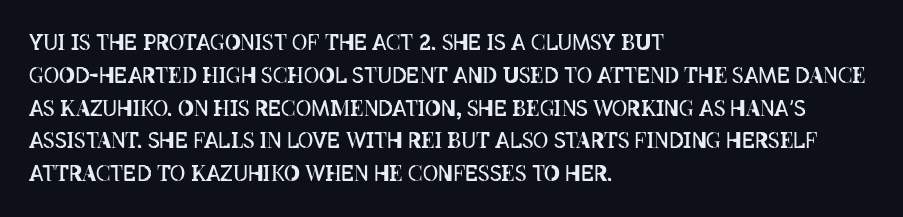
Q: Is the text bold? A: No.
Q: Is the text italic (slanted)? A: No, it is upright.
Q: Is the text underlined? A: No.
Q: How is the paragraph aligned? A: Left-aligned.
Q: Is the spacing between letters normal or unusually wide? A: Normal.
Q: Is the spacing between lines tight, normal or loose? A: Normal.
